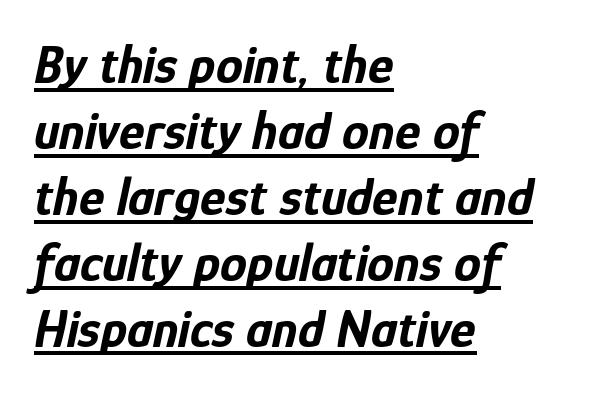
{"italic": "yes", "lean": "right", "slant_degrees": 12, "bold": "yes", "weight": "bold", "width": "condensed", "stroke_contrast": "low", "x_height": "medium", "monospaced": "no", "underline": "yes", "align": "left", "line_spacing_ratio": 1.22, "letter_spacing": "normal", "letter_spacing_em": 0.0, "glyph_px": 54}
